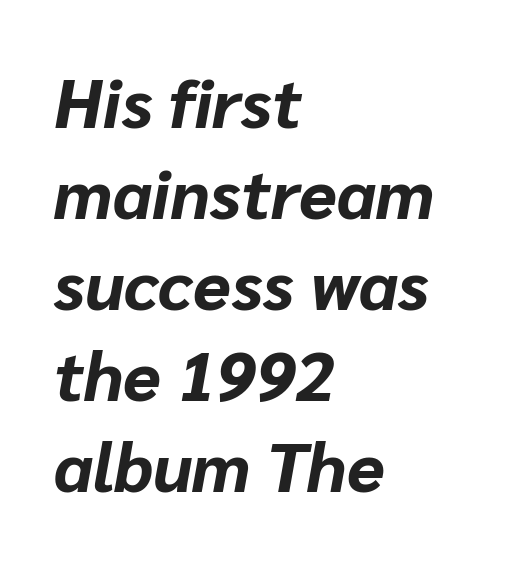
Reading down the block, your eye returns to a fixed left position each line. When letters slant like this, we call the style italic. Lines of text with bare space underneath. The characters look thick and weighty, a clear bold. Standard letterfit; no display-style spreading of the glyphs. Proportional: the letters do not fall into vertical columns.
